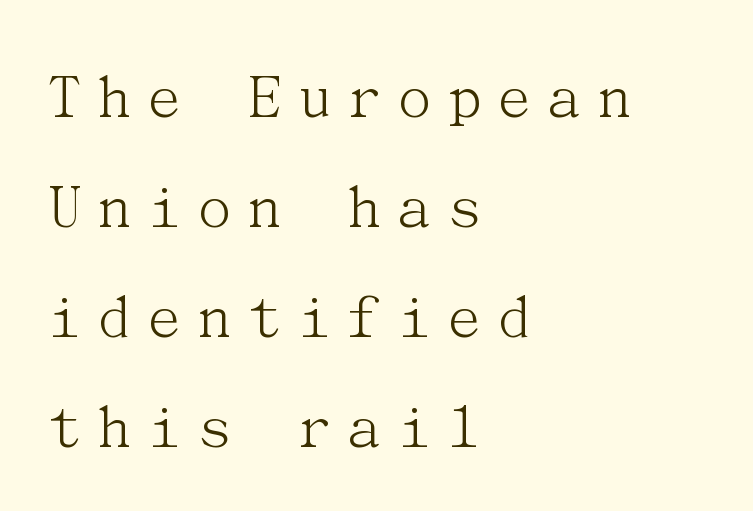
Q: Is the text bold? A: No.
Q: Is the text italic (slanted)? A: No, it is upright.
Q: Is the typeface a serif or a sans-serif typeface? A: Serif.
Q: Is the text underlined? A: No.
Q: How is the paragraph aligned? A: Left-aligned.
Q: Is the spacing between lines tight, normal or loose? A: Normal.
Q: Width (condensed, normal, or wide)? A: Normal.
Q: Stroke contrast? A: Medium.
Q: x-height? A: Medium.
